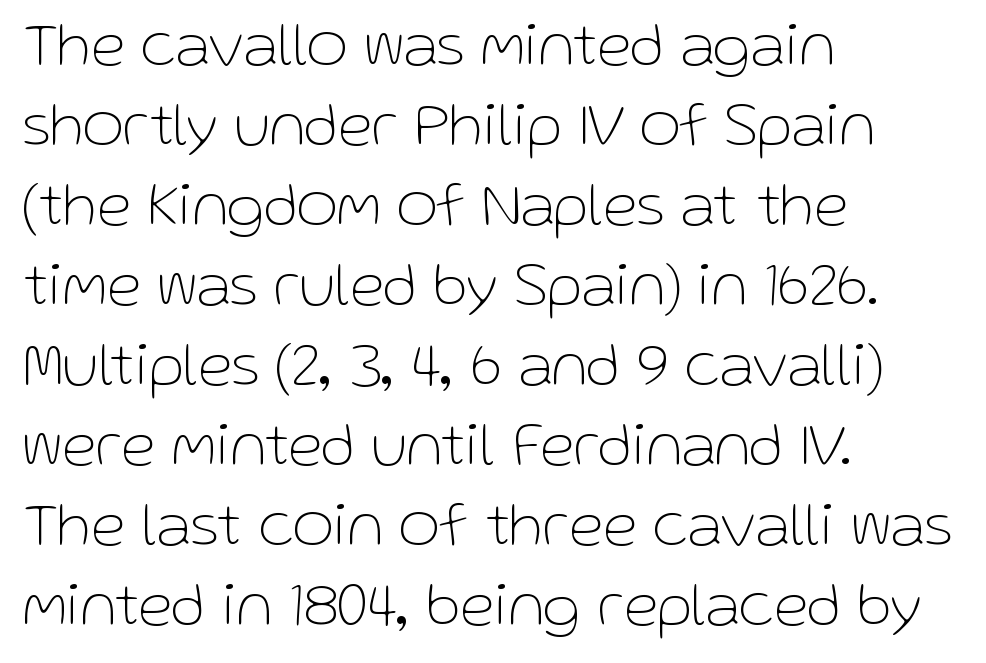
Q: Is the text bold? A: No.
Q: Is the text italic (slanted)? A: No, it is upright.
Q: Is the typeface a serif or a sans-serif typeface? A: Sans-serif.
Q: Is the text underlined? A: No.
Q: How is the paragraph aligned? A: Left-aligned.
Q: Is the spacing between letters normal or unusually wide? A: Normal.
Q: Is the spacing between lines tight, normal or loose? A: Normal.
Q: Width (condensed, normal, or wide)? A: Normal.
Q: Stroke contrast? A: Low.
Q: x-height? A: Medium.
Q: Monospaced? A: No.
